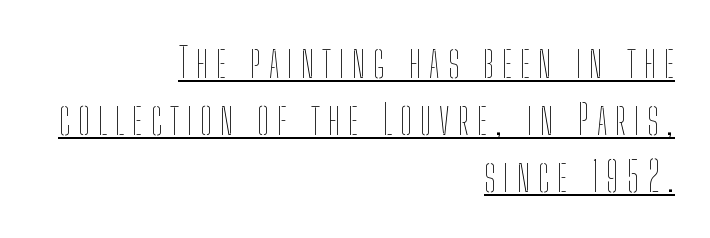
Q: Is the text bold? A: No.
Q: Is the text italic (slanted)? A: No, it is upright.
Q: Is the text underlined? A: Yes.
Q: How is the paragraph aligned? A: Right-aligned.
Q: Is the spacing between lines tight, normal or loose? A: Normal.
Q: Width (condensed, normal, or wide)? A: Condensed.
Q: Stroke contrast? A: Low.
Q: x-height? A: Medium.
Q: Monospaced? A: No.
